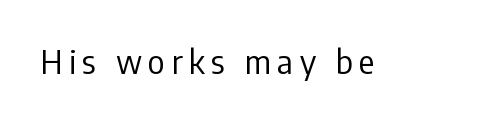
The image shows 33 px regular-weight, condensed sans-serif type, upright; set not underlined; low stroke contrast and a medium x-height.
